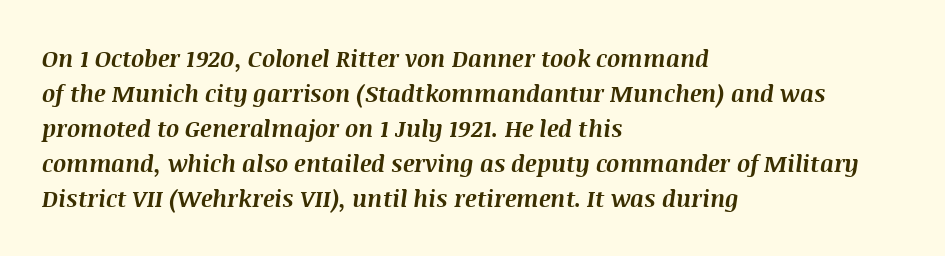
{"italic": "yes", "lean": "right", "slant_degrees": 8, "bold": "yes", "underline": "no", "align": "left", "line_spacing": "normal", "line_spacing_ratio": 1.52, "letter_spacing": "normal", "letter_spacing_em": 0.0, "glyph_px": 23}
